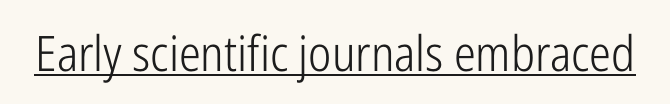
The image shows 49 px light, condensed sans-serif type, upright; set normal letter spacing, underlined; low stroke contrast and a medium x-height.
